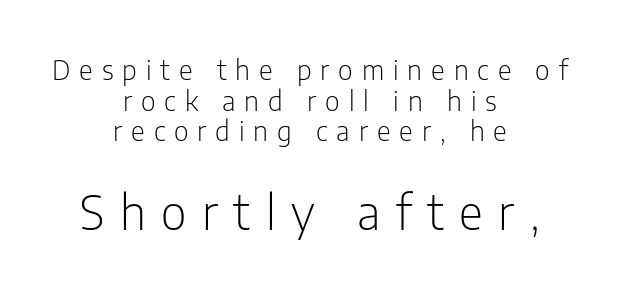
The image shows 47 px light, condensed sans-serif type, upright; set centered, tight line spacing (1.13x), unusually wide letter spacing (+0.33 em), not underlined; the second (bottom) block is 1.74x larger; low stroke contrast and a medium x-height.
